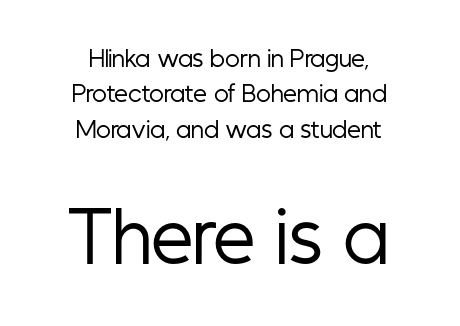
Q: Is the text bold? A: No.
Q: Is the text italic (slanted)? A: No, it is upright.
Q: Is the typeface a serif or a sans-serif typeface? A: Sans-serif.
Q: Is the text underlined? A: No.
Q: How is the paragraph aligned? A: Centered.
Q: Is the spacing between letters normal or unusually wide? A: Normal.
Q: Is the spacing between lines tight, normal or loose? A: Normal.
Q: Which block of text is set in a larger size, the first (top) or the second (bottom)? A: The second (bottom) one.
Q: Width (condensed, normal, or wide)? A: Condensed.
Q: Stroke contrast? A: Low.
Q: x-height? A: Medium.
Q: Monospaced? A: No.
